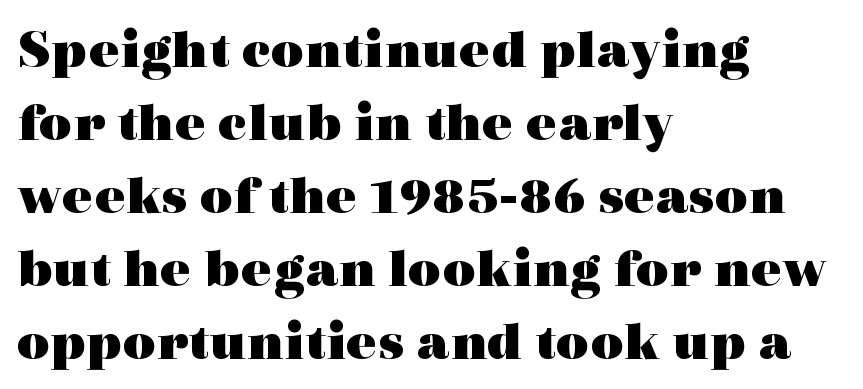
The image shows 57 px heavy, wide serif type, upright; set left-aligned, normal line spacing (1.28x), normal letter spacing, not underlined; a medium x-height.
